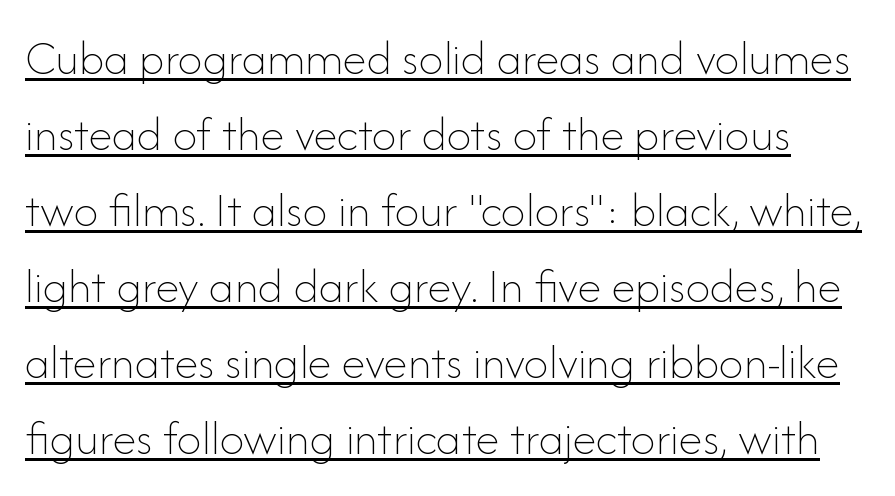
{"italic": "no", "bold": "no", "weight": "thin", "width": "normal", "stroke_contrast": "low", "x_height": "small", "monospaced": "no", "underline": "yes", "line_spacing": "normal", "line_spacing_ratio": 1.55, "letter_spacing": "normal", "letter_spacing_em": 0.0, "glyph_px": 49}
